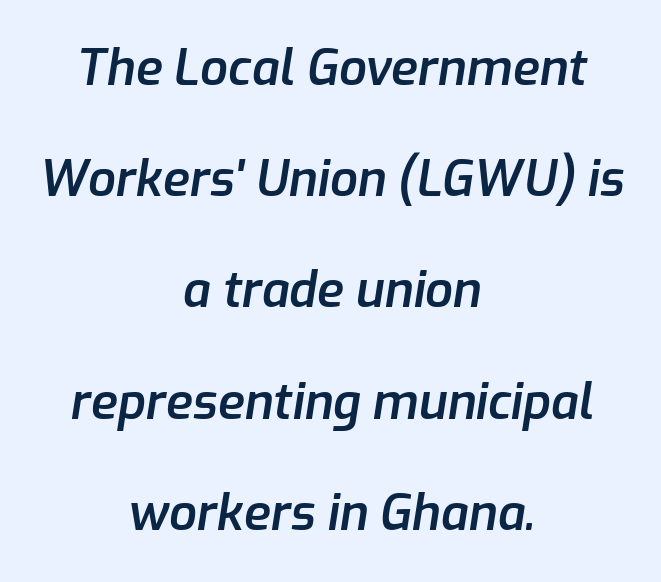
{"italic": "yes", "lean": "right", "slant_degrees": 9, "bold": "semi", "weight": "semibold", "width": "normal", "stroke_contrast": "low", "x_height": "medium", "monospaced": "no", "underline": "no", "align": "center", "line_spacing": "loose", "line_spacing_ratio": 2.27, "letter_spacing": "normal", "letter_spacing_em": 0.0, "glyph_px": 49}
